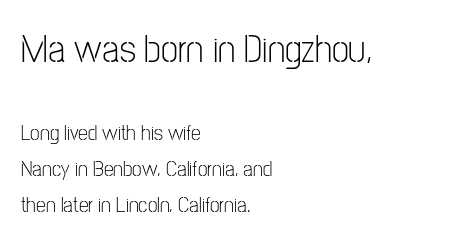
The image shows 39 px light, condensed sans-serif type, upright; set left-aligned, normal line spacing (1.65x), normal letter spacing, not underlined; the first (top) block is 1.77x larger; low stroke contrast and a medium x-height.
